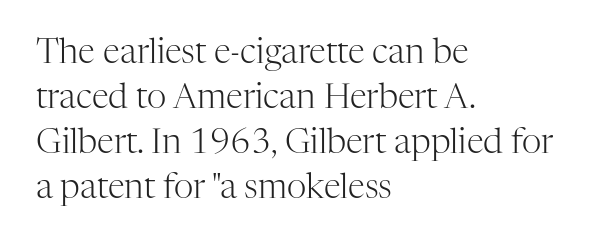
Q: Is the text bold? A: No.
Q: Is the text italic (slanted)? A: No, it is upright.
Q: Is the typeface a serif or a sans-serif typeface? A: Serif.
Q: Is the text underlined? A: No.
Q: How is the paragraph aligned? A: Left-aligned.
Q: Is the spacing between letters normal or unusually wide? A: Normal.
Q: Is the spacing between lines tight, normal or loose? A: Normal.
Q: Width (condensed, normal, or wide)? A: Normal.
Q: Stroke contrast? A: High.
Q: x-height? A: Medium.
Q: Monospaced? A: No.
